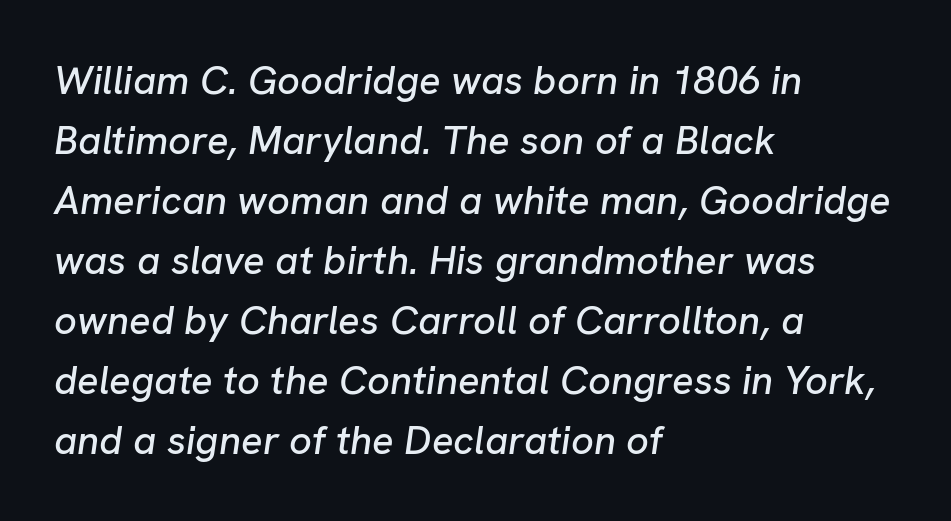
Q: Is the text italic (slanted)? A: Yes, it leans right by about 8 degrees.
Q: Is the text underlined? A: No.
Q: How is the paragraph aligned? A: Left-aligned.
Q: Is the spacing between letters normal or unusually wide? A: Normal.
Q: Is the spacing between lines tight, normal or loose? A: Normal.
Q: Width (condensed, normal, or wide)? A: Normal.
Q: Stroke contrast? A: Low.
Q: x-height? A: Medium.
Q: Monospaced? A: No.
